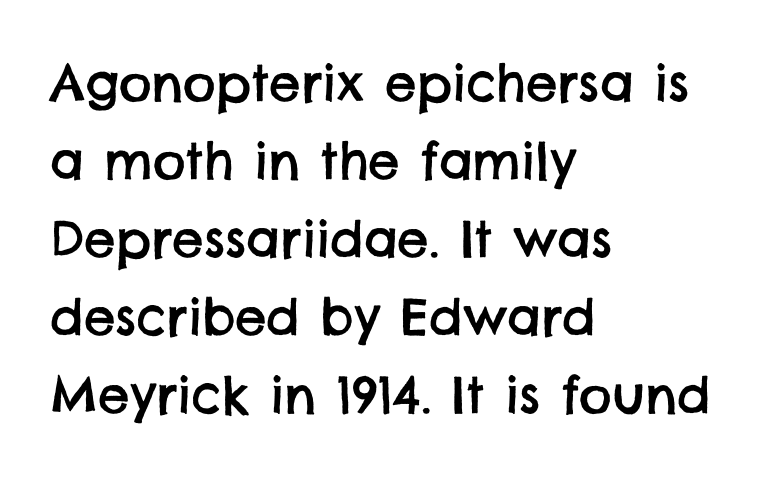
The image shows 50 px sans-serif type; set left-aligned, normal line spacing (1.56x), normal letter spacing, not underlined; low stroke contrast and a large x-height.
